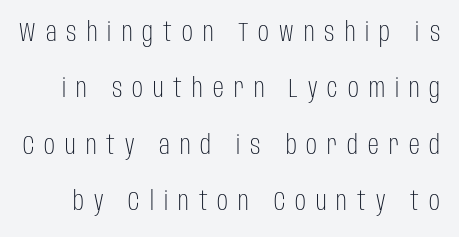
The image shows 27 px text type, upright; set loose line spacing (2.09x), unusually wide letter spacing (+0.37 em), not underlined.
